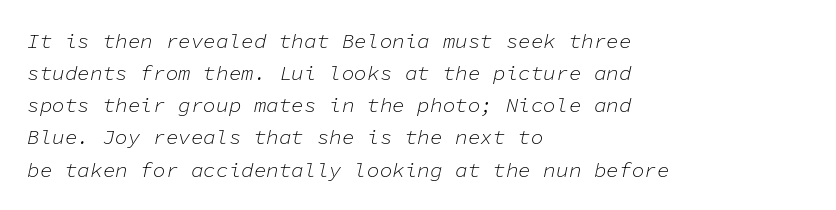
Each word holds together tightly as a unit, with standard inter-letter gaps. The lines sit at an ordinary, default distance from one another. Where is the straight margin? On the left. Stems and bowls with no extra thickness — not bold.
